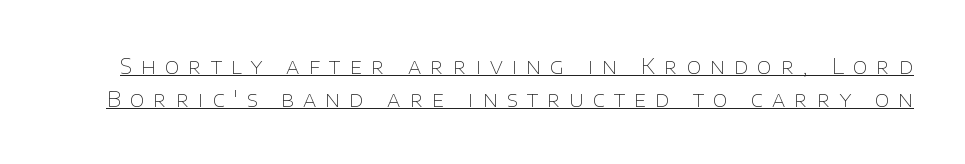
What decoration does the sample have? An underline. Upright lettering throughout. The letters look calm and open, with moderate or lighter stems. Regarding leading, the lines here are spaced in the standard way. Characters follow at a spacing far wider than the type designer built in.
